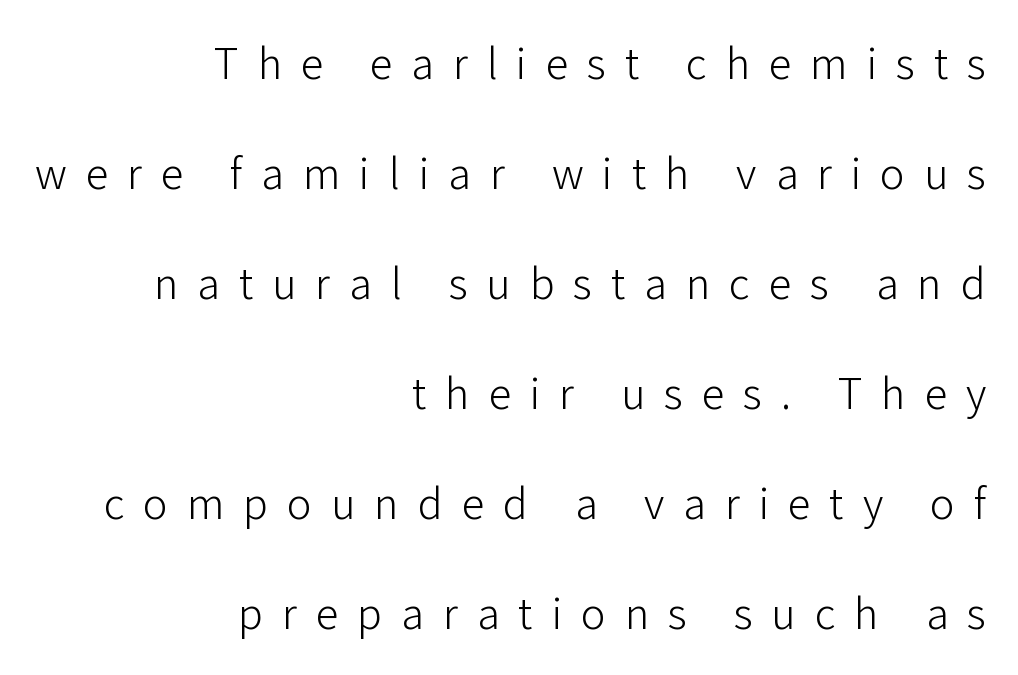
Q: Is the text bold? A: No.
Q: Is the text italic (slanted)? A: No, it is upright.
Q: Is the typeface a serif or a sans-serif typeface? A: Sans-serif.
Q: Is the text underlined? A: No.
Q: How is the paragraph aligned? A: Right-aligned.
Q: Is the spacing between letters normal or unusually wide? A: Unusually wide.
Q: Is the spacing between lines tight, normal or loose? A: Loose.
Q: Width (condensed, normal, or wide)? A: Normal.
Q: Stroke contrast? A: Low.
Q: x-height? A: Medium.
Q: Monospaced? A: No.
